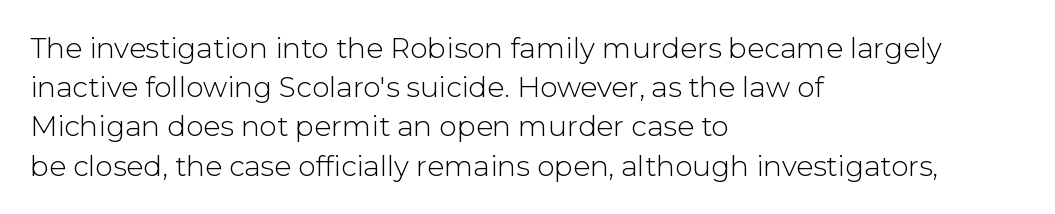
The image shows 28 px light sans-serif type, upright; set left-aligned, normal line spacing (1.4x), normal letter spacing, not underlined; low stroke contrast and a medium x-height.
